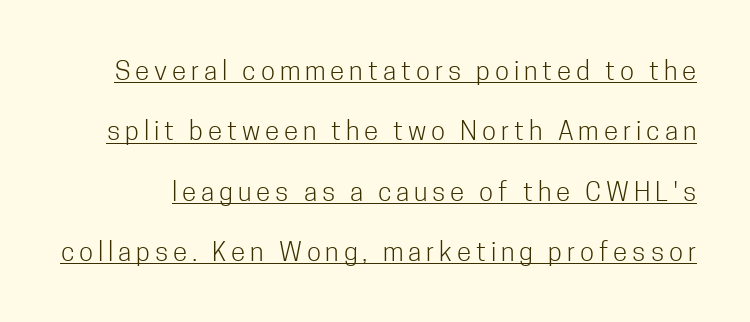
The image shows 26 px text type, upright; set loose line spacing (2.32x), underlined.
